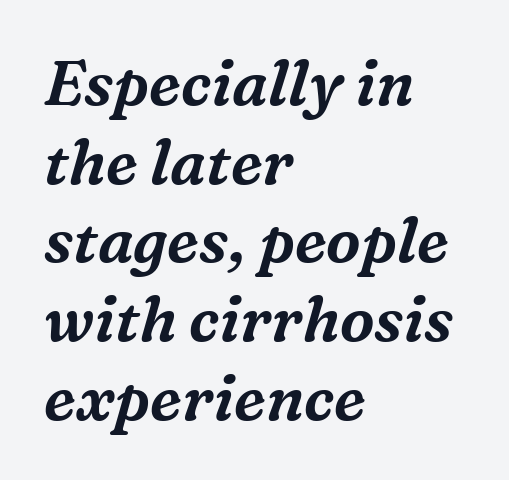
{"serif": "yes", "italic": "yes", "lean": "right", "slant_degrees": 16, "width": "normal", "stroke_contrast": "medium", "x_height": "medium", "monospaced": "no", "underline": "no", "align": "left", "line_spacing": "normal", "line_spacing_ratio": 1.27, "letter_spacing": "normal", "letter_spacing_em": 0.0, "glyph_px": 62}
